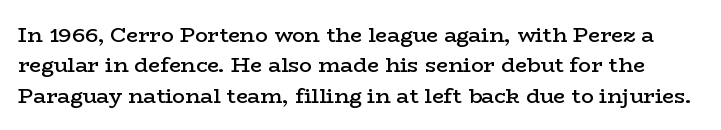
{"italic": "no", "bold": "semi", "underline": "no", "line_spacing": "normal", "line_spacing_ratio": 1.45, "letter_spacing": "normal", "letter_spacing_em": 0.0, "glyph_px": 21}
